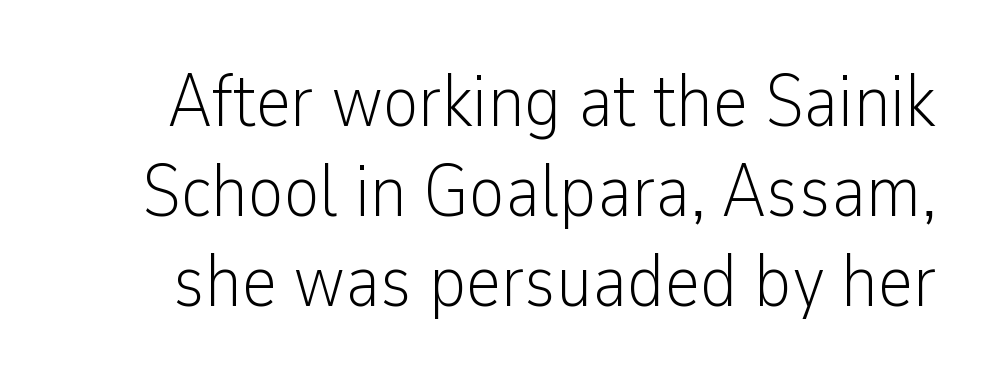
Q: Is the text bold? A: No.
Q: Is the text italic (slanted)? A: No, it is upright.
Q: Is the typeface a serif or a sans-serif typeface? A: Sans-serif.
Q: Is the text underlined? A: No.
Q: Is the spacing between letters normal or unusually wide? A: Normal.
Q: Width (condensed, normal, or wide)? A: Condensed.
Q: Stroke contrast? A: Low.
Q: x-height? A: Medium.
Q: Monospaced? A: No.
